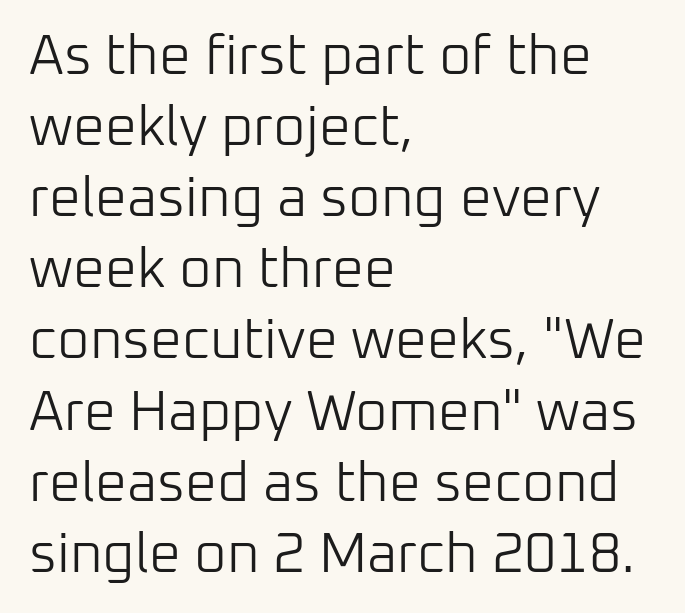
The image shows 56 px light sans-serif type, upright; set left-aligned, normal line spacing (1.27x), normal letter spacing, not underlined; low stroke contrast and a medium x-height.
